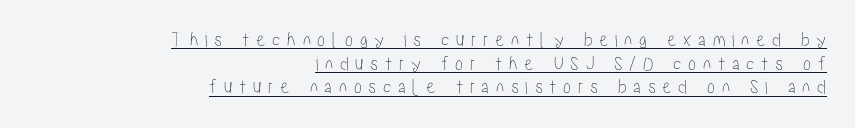
Each word looks stretched out because of the extra space between its letters. Reading down the column, the eye jumps only a short way to each next line. Underlined type. Posture: upright roman.
